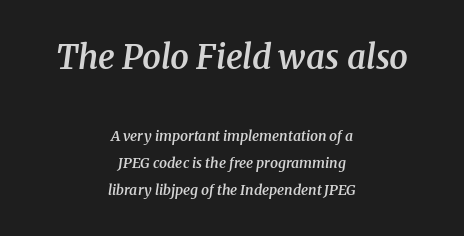
The image shows 33 px semibold serif type, italic (leaning right); set centered, loose line spacing (1.95x), normal letter spacing, not underlined; the first (top) block is 2.36x larger; medium stroke contrast and a medium x-height.
